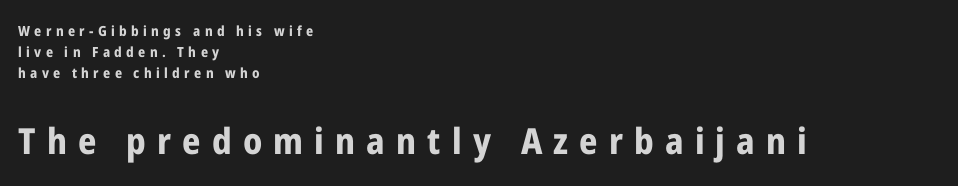
These lines were composed using upright roman letters. In terms of letterform style, serifs are entirely absent. The letters advance in unequal steps, a hallmark of proportional type. Check the space under the baseline: it is left empty. The paragraph shown leans on its left margin.
